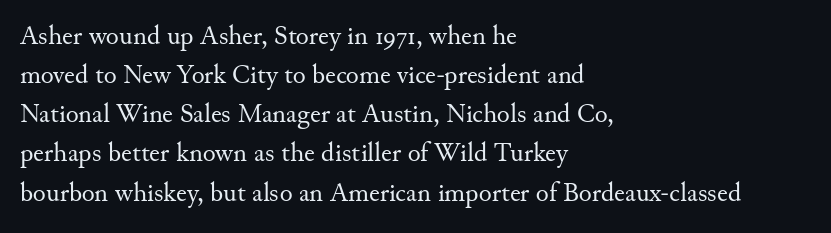
{"italic": "no", "bold": "no", "underline": "no", "align": "left", "line_spacing": "normal", "line_spacing_ratio": 1.45, "letter_spacing": "normal", "letter_spacing_em": 0.0, "glyph_px": 27}
